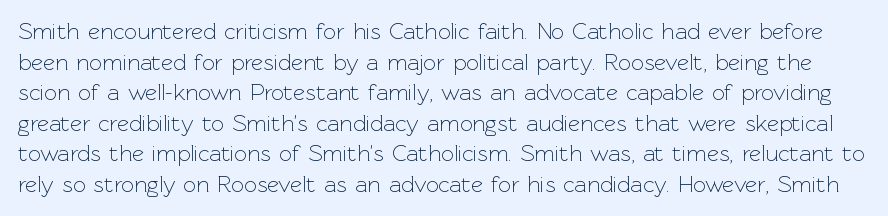
Rule under the text: the space is simply empty. A normal amount of white space separates one row of letters from the next. Stroke thickness stays within the range of a standard reading face or lighter. Characters remain perfectly vertical along every line. Short note: letters normally spaced.
